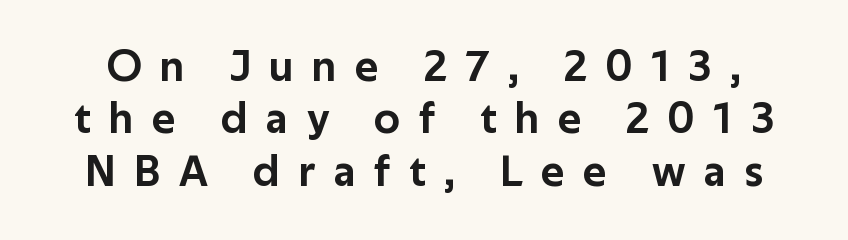
{"serif": "no", "italic": "no", "width": "normal", "stroke_contrast": "low", "x_height": "medium", "monospaced": "no", "underline": "no", "line_spacing_ratio": 1.19, "letter_spacing": "wide", "letter_spacing_em": 0.43, "glyph_px": 44}
